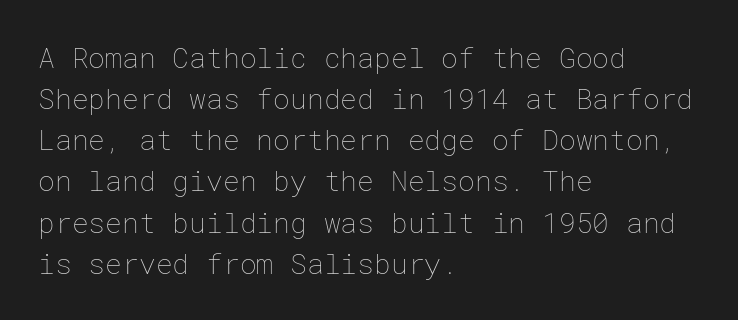
The image shows 28 px thin type, upright; set left-aligned, normal line spacing (1.47x), normal letter spacing, not underlined; low stroke contrast and a medium x-height.
